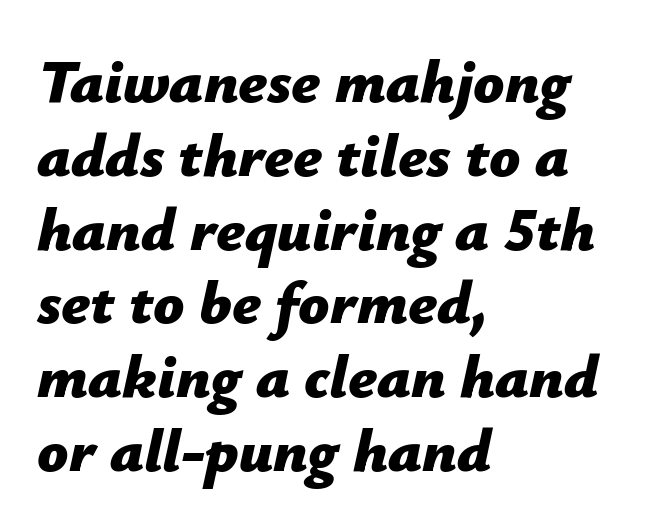
The image shows 61 px bold type, italic (leaning right); set left-aligned, line spacing 1.21x, normal letter spacing, not underlined; low stroke contrast and a medium x-height.
